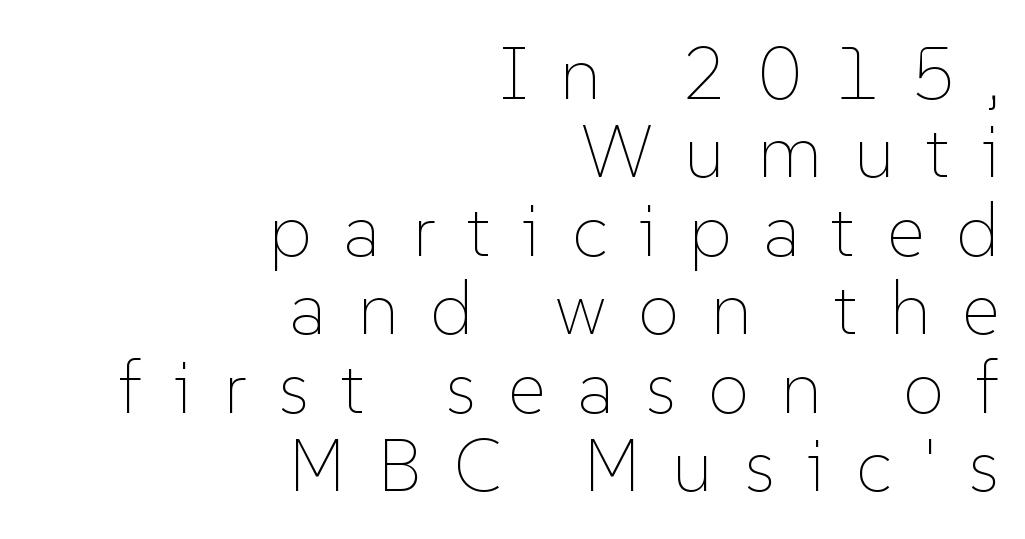
If you drew a line through each stem, it would be perfectly vertical. Alignment: flush right. Lines of text with bare space underneath. The letters advance in unequal steps, a hallmark of proportional type. Honestly, the rows look squashed on top of each other. Students, note that the glyphs here are deliberately spaced far apart.
